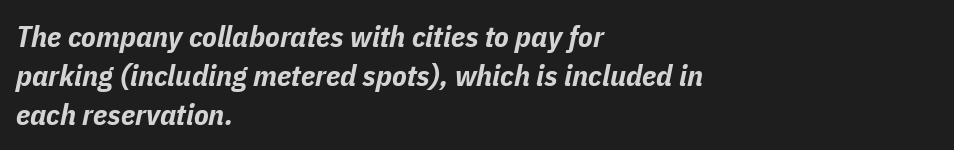
The image shows 30 px bold, condensed type, italic (leaning right); set left-aligned, normal line spacing (1.3x), normal letter spacing, not underlined; low stroke contrast and a medium x-height.
